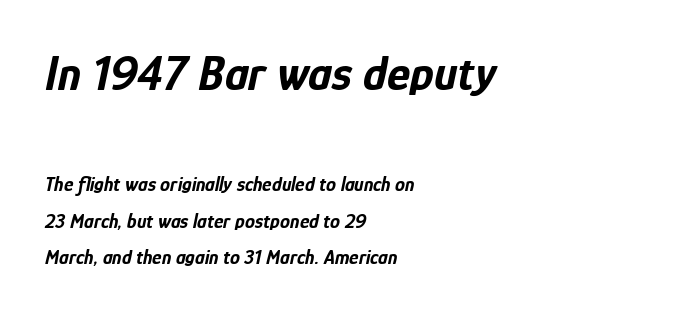
Q: Is the text bold? A: Yes.
Q: Is the text italic (slanted)? A: Yes, it leans right by about 12 degrees.
Q: Is the text underlined? A: No.
Q: How is the paragraph aligned? A: Left-aligned.
Q: Is the spacing between letters normal or unusually wide? A: Normal.
Q: Which block of text is set in a larger size, the first (top) or the second (bottom)? A: The first (top) one.
Q: Width (condensed, normal, or wide)? A: Condensed.
Q: Stroke contrast? A: Low.
Q: x-height? A: Medium.
Q: Monospaced? A: No.
